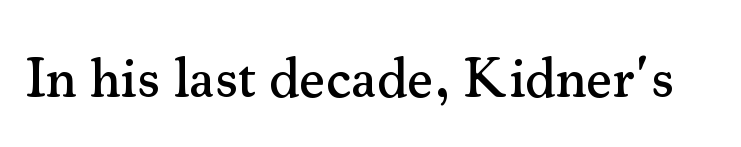
Inter-character spacing is left at the font's built-in metrics. The type sits square on the baseline with zero lean. A typesetter would label this face a serif. The space beneath each line is pristine and unruled. Is this a fixed-width face? No — the glyphs have proportional, varying widths.
